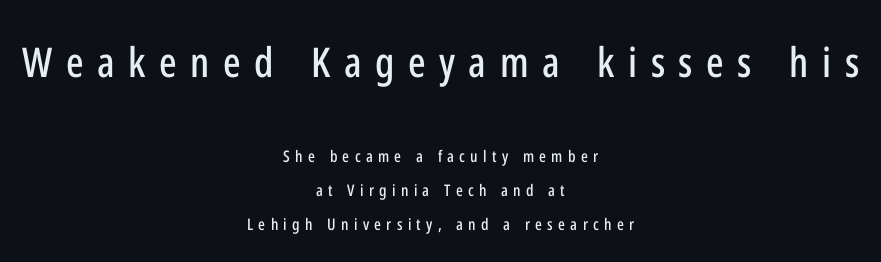
Reading down the block, each line starts at a different indent, mirrored at its end. The tracking jumps out immediately: characters are airy and widely separated. Each letter keeps its own natural width here, so spacing adapts to shape. Quick note: not italic, upright. The rendering shows plain stroke endings on the letterforms — a sans-serif design. Each row of text sits above clean, open space.
